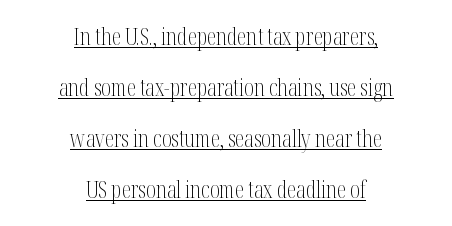
Q: Is the text bold? A: No.
Q: Is the text italic (slanted)? A: No, it is upright.
Q: Is the text underlined? A: Yes.
Q: How is the paragraph aligned? A: Centered.
Q: Is the spacing between letters normal or unusually wide? A: Normal.
Q: Is the spacing between lines tight, normal or loose? A: Loose.
